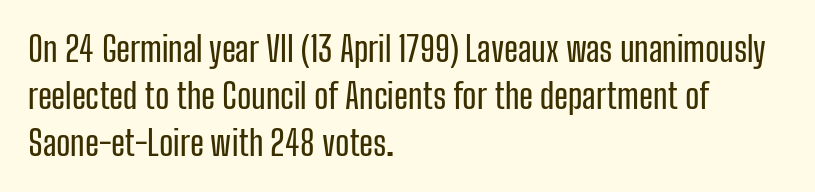
The image shows 34 px condensed sans-serif type, upright; set left-aligned, normal line spacing (1.38x), normal letter spacing, not underlined; low stroke contrast and a medium x-height.
